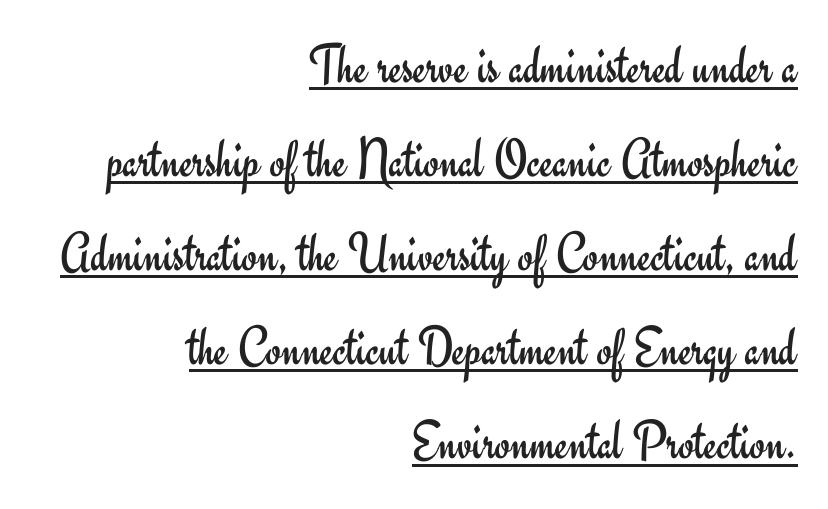
Q: Is the text bold? A: No.
Q: Is the text italic (slanted)? A: Yes.
Q: Is the typeface a serif or a sans-serif typeface? A: Sans-serif.
Q: Is the text underlined? A: Yes.
Q: How is the paragraph aligned? A: Right-aligned.
Q: Is the spacing between letters normal or unusually wide? A: Normal.
Q: Is the spacing between lines tight, normal or loose? A: Normal.
Q: Width (condensed, normal, or wide)? A: Normal.
Q: Stroke contrast? A: Low.
Q: x-height? A: Small.
Q: Monospaced? A: No.
